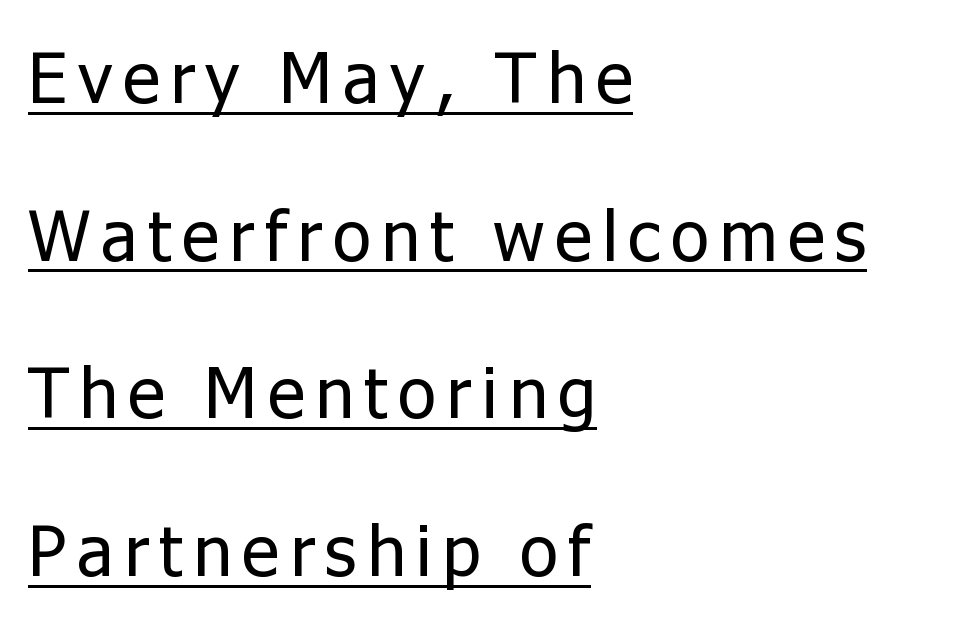
The image shows 71 px regular-weight sans-serif type, upright; set left-aligned, loose line spacing (2.22x), underlined; low stroke contrast and a medium x-height.
